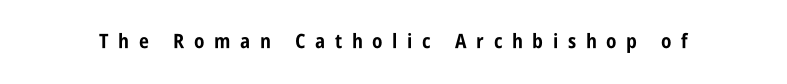
The image shows 20 px bold type, upright; set unusually wide letter spacing (+0.48 em), not underlined.
